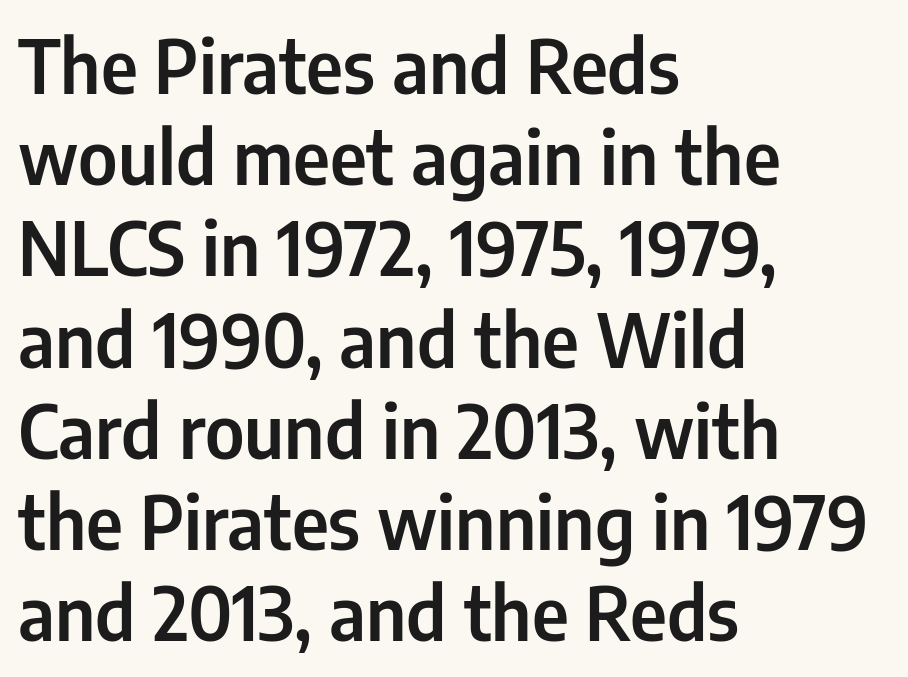
The image shows 73 px condensed sans-serif type, upright; set left-aligned, normal line spacing (1.25x), normal letter spacing, not underlined; low stroke contrast and a medium x-height.
